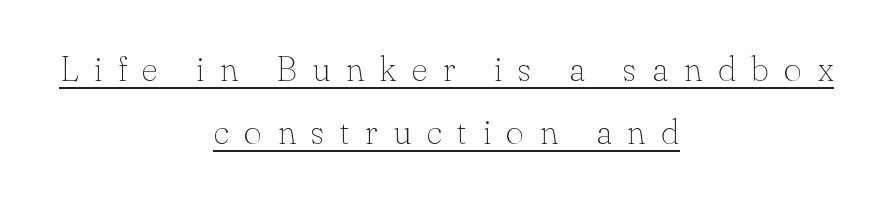
Q: Is the text bold? A: No.
Q: Is the text italic (slanted)? A: No, it is upright.
Q: Is the typeface a serif or a sans-serif typeface? A: Serif.
Q: Is the text underlined? A: Yes.
Q: How is the paragraph aligned? A: Centered.
Q: Is the spacing between letters normal or unusually wide? A: Unusually wide.
Q: Width (condensed, normal, or wide)? A: Normal.
Q: Stroke contrast? A: Low.
Q: x-height? A: Small.
Q: Monospaced? A: No.
